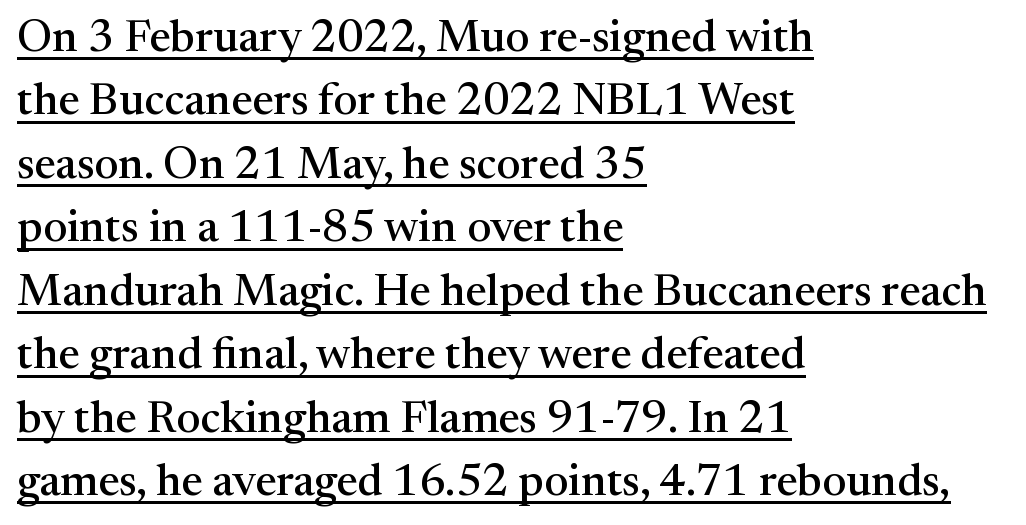
The image shows 45 px serif type, upright; set left-aligned, normal line spacing (1.41x), normal letter spacing, underlined; medium stroke contrast and a medium x-height.
